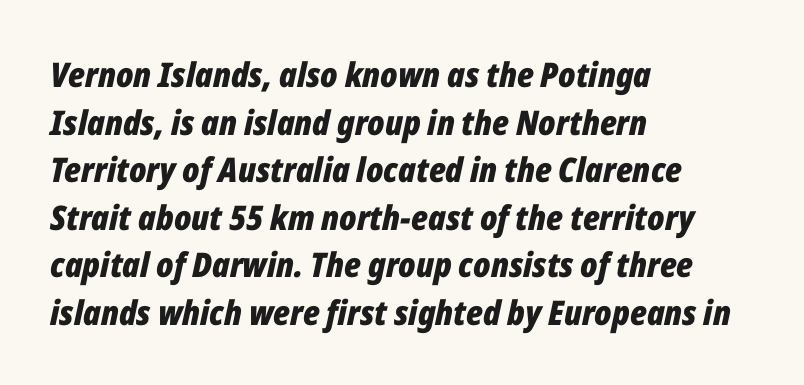
The image shows 34 px bold, condensed type, italic (leaning right); set left-aligned, normal line spacing (1.4x), normal letter spacing, not underlined; low stroke contrast and a medium x-height.
